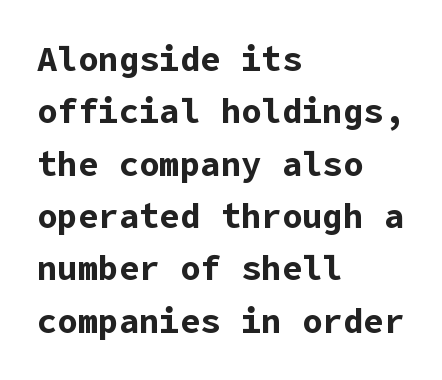
Evenly set lines give the paragraph a standard silhouette. Nothing sits at the stroke ends, so this counts as sans-serif. All the whitespace from short lines collects on the right. Strong, thick strokes mark this as bold type.
